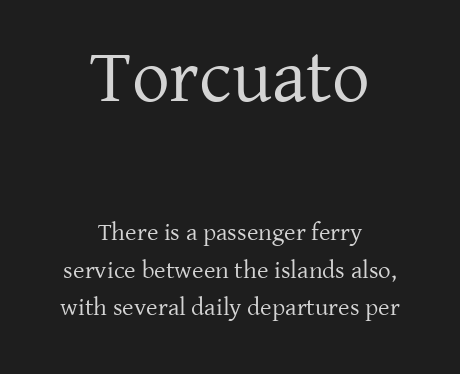
{"serif": "yes", "italic": "no", "bold": "no", "weight": "regular", "width": "normal", "stroke_contrast": "low", "x_height": "medium", "monospaced": "no", "underline": "no", "align": "center", "line_spacing": "normal", "line_spacing_ratio": 1.5, "letter_spacing": "normal", "letter_spacing_em": 0.0, "larger_block": "first", "size_ratio": 3.0, "glyph_px": 75}
